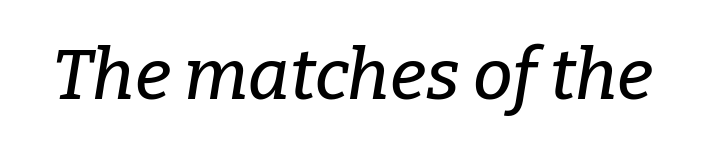
Q: Is the text italic (slanted)? A: Yes, it leans right by about 9 degrees.
Q: Is the typeface a serif or a sans-serif typeface? A: Serif.
Q: Is the text underlined? A: No.
Q: Is the spacing between letters normal or unusually wide? A: Normal.
Q: Width (condensed, normal, or wide)? A: Normal.
Q: Stroke contrast? A: Low.
Q: x-height? A: Medium.
Q: Monospaced? A: No.
